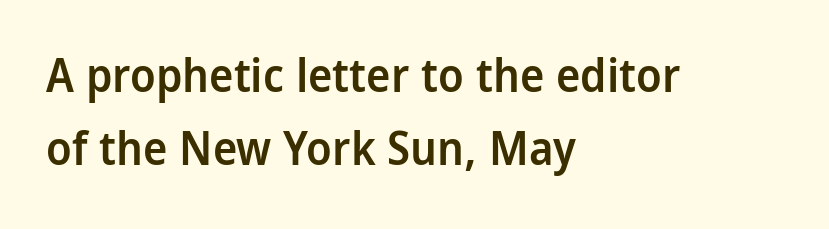
Q: Is the text bold? A: Semi-bold.
Q: Is the text italic (slanted)? A: No, it is upright.
Q: Is the typeface a serif or a sans-serif typeface? A: Sans-serif.
Q: Is the text underlined? A: No.
Q: How is the paragraph aligned? A: Left-aligned.
Q: Is the spacing between letters normal or unusually wide? A: Normal.
Q: Is the spacing between lines tight, normal or loose? A: Normal.
Q: Width (condensed, normal, or wide)? A: Condensed.
Q: Stroke contrast? A: Low.
Q: x-height? A: Large.
Q: Monospaced? A: No.
